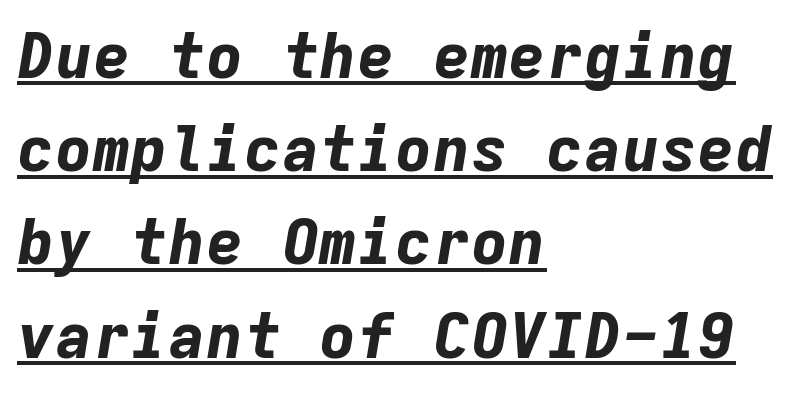
The image shows 63 px bold type, italic (leaning right), monospaced; set left-aligned, normal line spacing (1.48x), normal letter spacing, underlined; low stroke contrast and a medium x-height.
